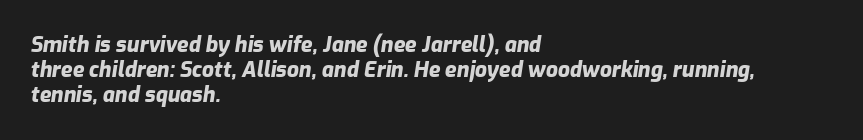
Here the glyphs are tracked normally, forming tight word shapes. The lines in this sample share a left origin and differ only in where they stop. Thick stems and heavy bowls — unmistakably bold. There's an unmistakable incline to the writing here. The string is rendered with underlining switched off.
